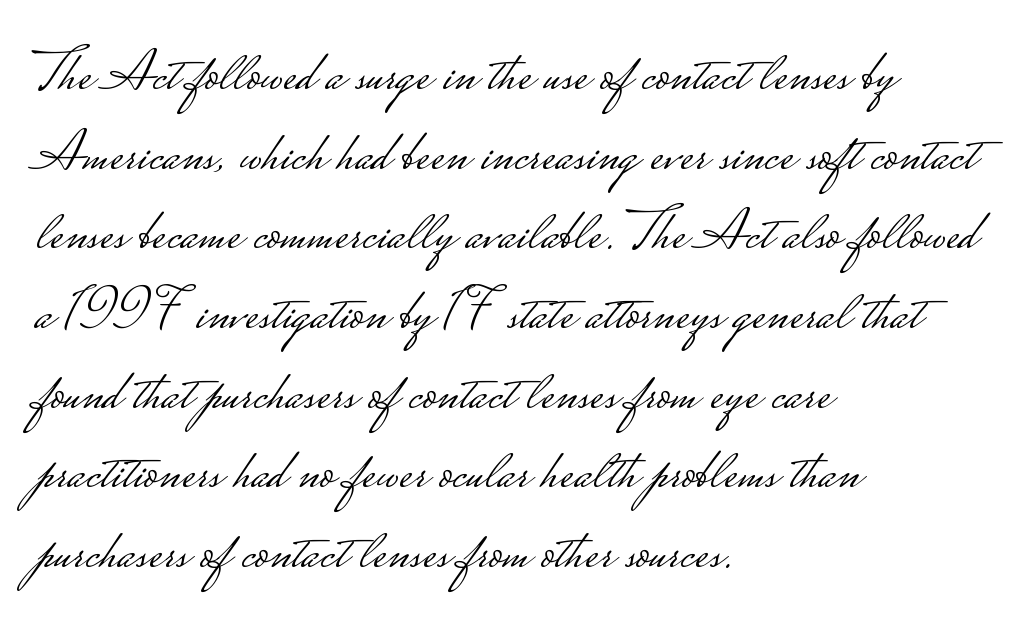
The image shows 59 px light, wide sans-serif type; set left-aligned, normal line spacing (1.35x), normal letter spacing, not underlined; low stroke contrast.
